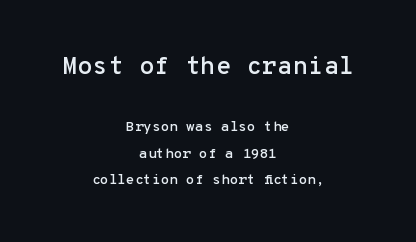
Default kerning and tracking; the words read as compact shapes. Is the lower block the larger one? No — the upper block carries the bigger type. Posture: upright roman. The strip under each line holds only bare page.
